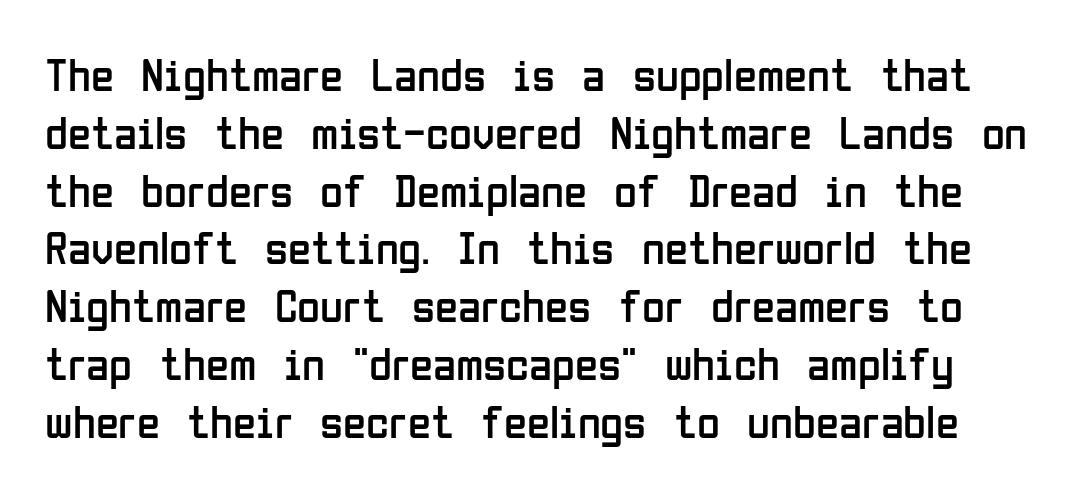
The image shows 47 px regular-weight, condensed sans-serif type, upright; set line spacing 1.23x, normal letter spacing, not underlined; low stroke contrast and a medium x-height.
